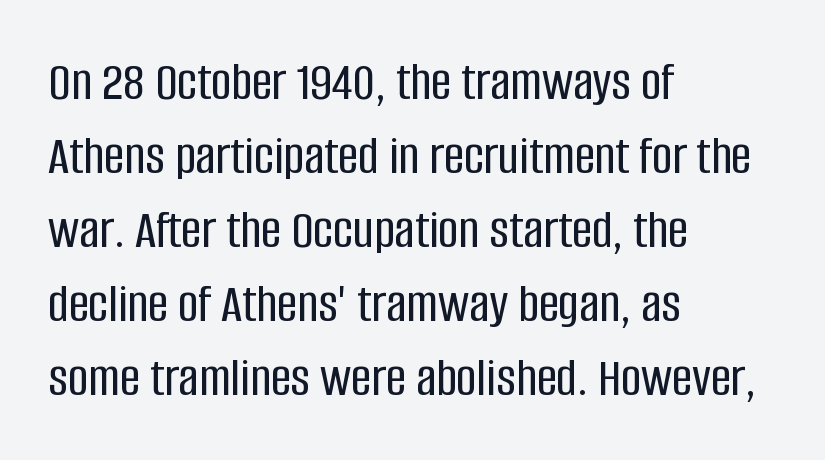
One-word summary of the alignment: left. Students, observe: this is what conventionally led text looks like. How are the letters spaced? Ordinarily, with no added tracking. Designer's note — italics off, roman on. The letters carry no serifs — their stems end cleanly without finishing strokes.
